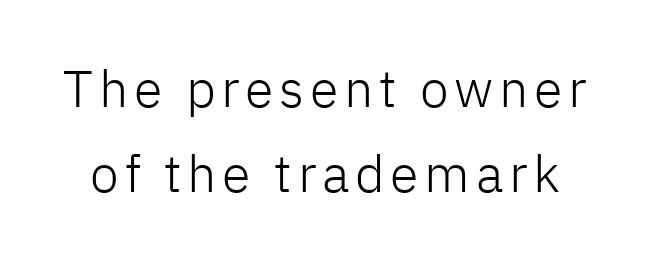
The letters advance in unequal steps, a hallmark of proportional type. Descenders hang freely into open space. In terms of posture, this sample is upright. These lines sit exactly where default settings would place them.
